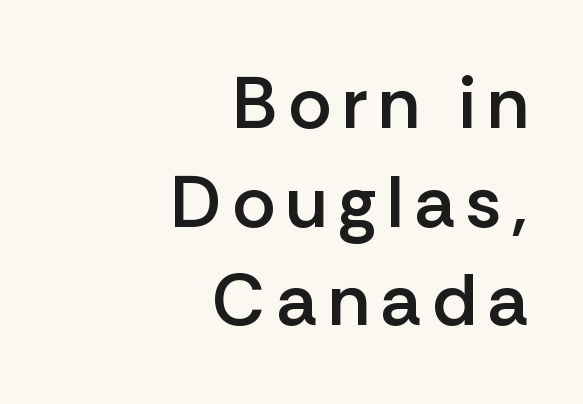
Q: Is the text bold? A: Semi-bold.
Q: Is the text italic (slanted)? A: No, it is upright.
Q: Is the typeface a serif or a sans-serif typeface? A: Sans-serif.
Q: Is the text underlined? A: No.
Q: How is the paragraph aligned? A: Right-aligned.
Q: Is the spacing between lines tight, normal or loose? A: Normal.
Q: Width (condensed, normal, or wide)? A: Normal.
Q: Stroke contrast? A: Low.
Q: x-height? A: Medium.
Q: Monospaced? A: No.
